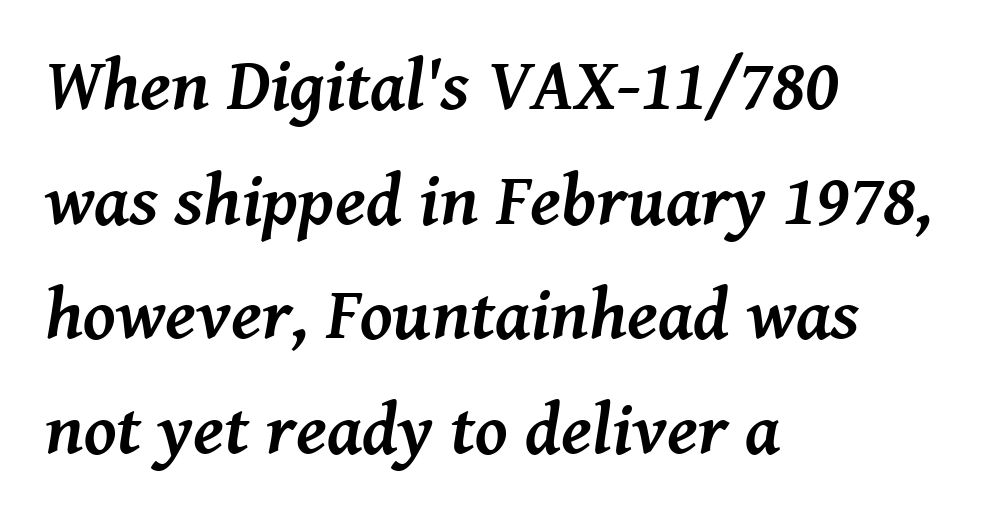
The image shows 73 px semibold serif type, italic (leaning right); set left-aligned, normal line spacing (1.57x), normal letter spacing, not underlined; medium stroke contrast and a medium x-height.
